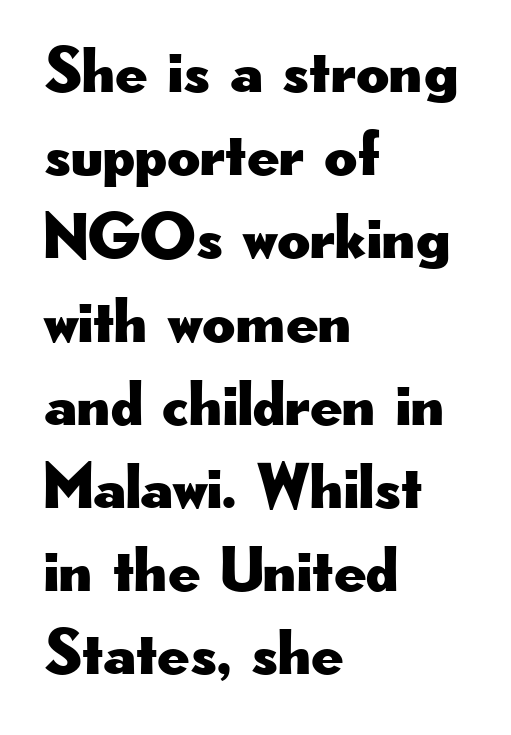
Q: Is the text italic (slanted)? A: No, it is upright.
Q: Is the typeface a serif or a sans-serif typeface? A: Sans-serif.
Q: Is the text underlined? A: No.
Q: How is the paragraph aligned? A: Left-aligned.
Q: Is the spacing between letters normal or unusually wide? A: Normal.
Q: Is the spacing between lines tight, normal or loose? A: Normal.
Q: Width (condensed, normal, or wide)? A: Wide.
Q: Stroke contrast? A: Low.
Q: x-height? A: Small.
Q: Monospaced? A: No.
